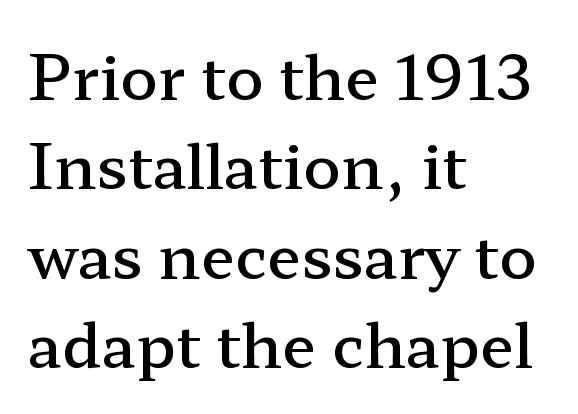
The paragraph shown leans on its left margin. This is the regular roman posture of the typeface. Glance below the letters and you will spot only blank space. What kind of face is this? One with serifs.
